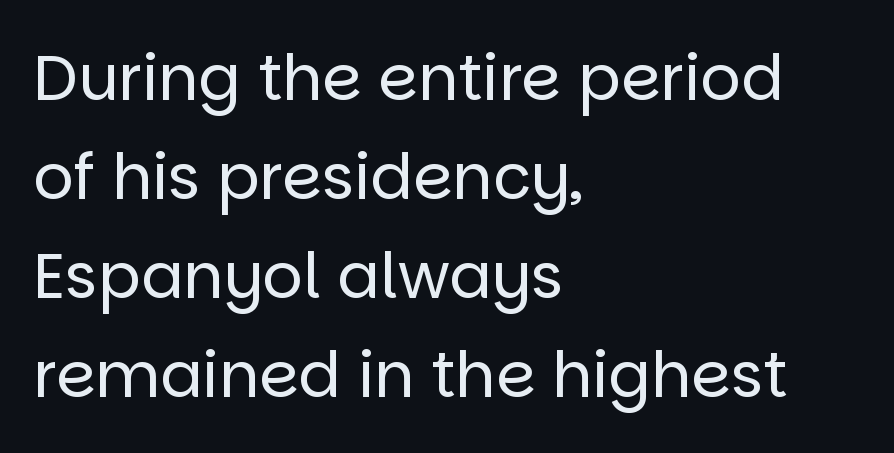
The image shows 63 px regular-weight sans-serif type, upright; set left-aligned, normal line spacing (1.57x), normal letter spacing, not underlined; low stroke contrast and a large x-height.
